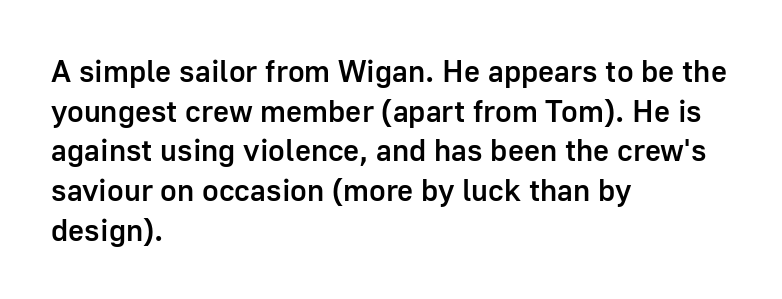
The image shows 31 px semibold sans-serif type, upright; set left-aligned, normal line spacing (1.28x), normal letter spacing, not underlined; low stroke contrast and a medium x-height.
